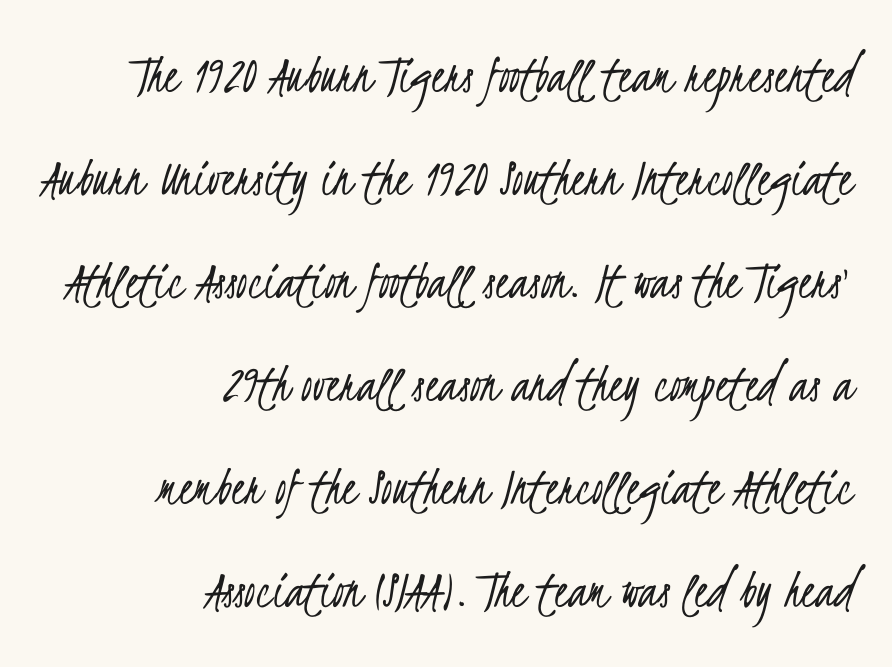
The image shows 56 px light, condensed sans-serif type; set right-aligned, line spacing 1.84x, normal letter spacing, not underlined; low stroke contrast and a small x-height.
